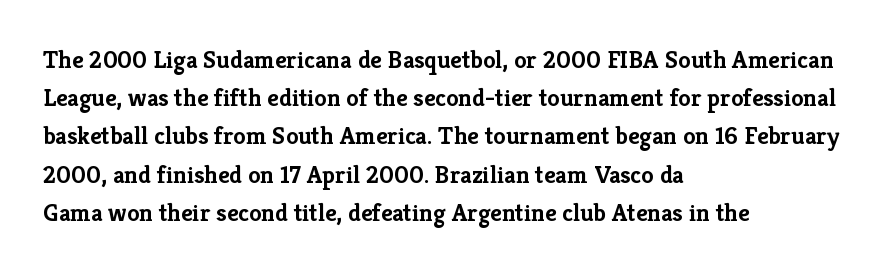
Lines of text with bare space underneath. Quick note: interline space is typical. The line texture is even and compact thanks to regular tracking. The letters stand straight up with perfectly vertical stems. I'd describe the lettering as bold — thick and assertive.
